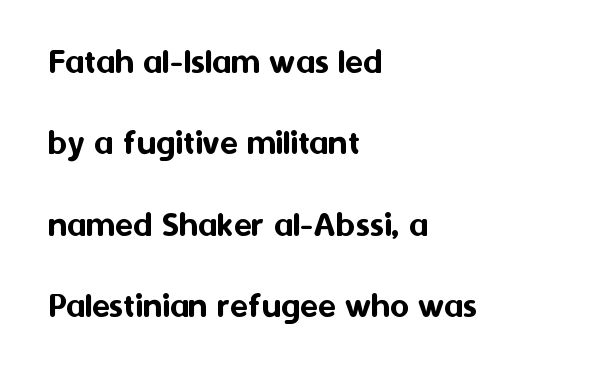
The image shows 37 px sans-serif type, upright; set left-aligned, loose line spacing (2.2x), normal letter spacing, not underlined; medium stroke contrast and a medium x-height.
